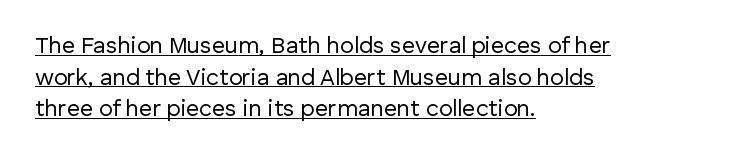
Q: Is the text bold? A: No.
Q: Is the text italic (slanted)? A: No, it is upright.
Q: Is the text underlined? A: Yes.
Q: How is the paragraph aligned? A: Left-aligned.
Q: Is the spacing between letters normal or unusually wide? A: Normal.
Q: Is the spacing between lines tight, normal or loose? A: Normal.
